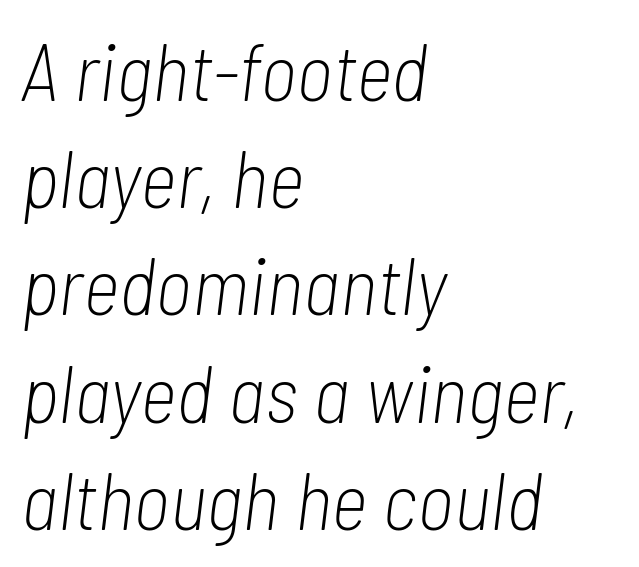
Left-aligned paragraph, ragged on the right. Quick note: italic. Think standard paragraph weight, or any step lighter than that. Characters follow at the spacing the type designer built in. The passage shown stacks its lines at a standard gap. A typesetter would call this proportional, since set widths differ per character.
